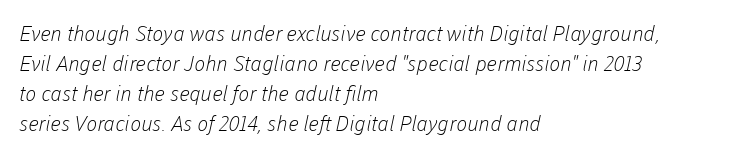
{"bold": "no", "underline": "no", "align": "left", "line_spacing": "normal", "line_spacing_ratio": 1.43, "letter_spacing": "normal", "letter_spacing_em": 0.0, "glyph_px": 21}
